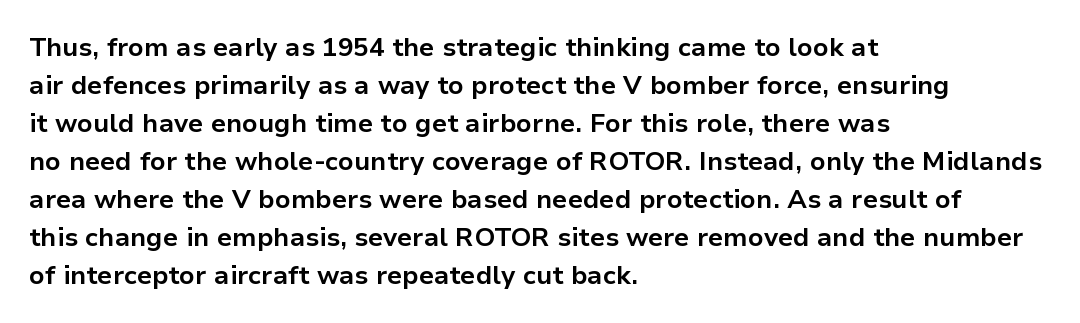
{"italic": "no", "bold": "yes", "underline": "no", "align": "left", "line_spacing": "normal", "line_spacing_ratio": 1.46, "letter_spacing": "normal", "letter_spacing_em": 0.0, "glyph_px": 26}
